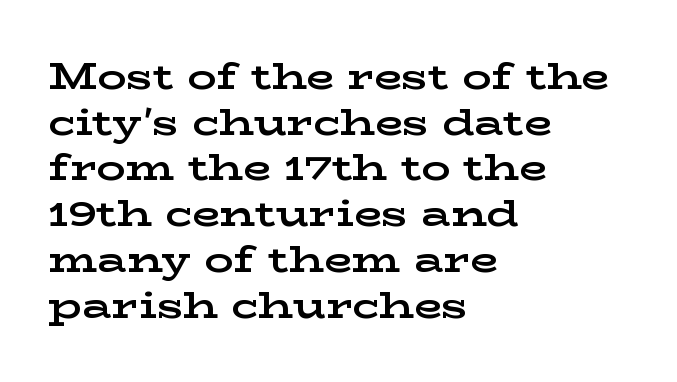
Posture: vertical. Clear beneath every line of the passage. The letters advance in unequal steps, a hallmark of proportional type. Students, note that the glyphs here touch the page at normal intervals. Set as a true bold cut, around the 700 mark.
